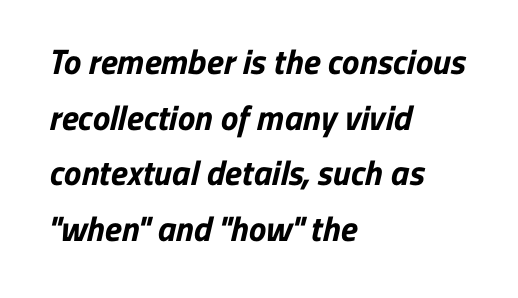
{"serif": "no", "bold": "yes", "weight": "bold", "width": "normal", "stroke_contrast": "low", "x_height": "medium", "monospaced": "no", "underline": "no", "align": "left", "line_spacing": "normal", "line_spacing_ratio": 1.59, "letter_spacing": "normal", "letter_spacing_em": 0.0, "glyph_px": 35}
